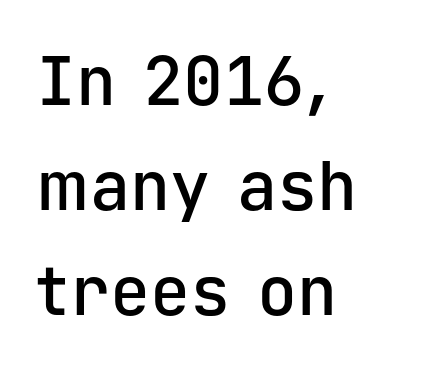
The image shows 67 px semibold sans-serif type, upright, monospaced; set left-aligned, normal line spacing (1.57x), normal letter spacing, not underlined; low stroke contrast and a medium x-height.
